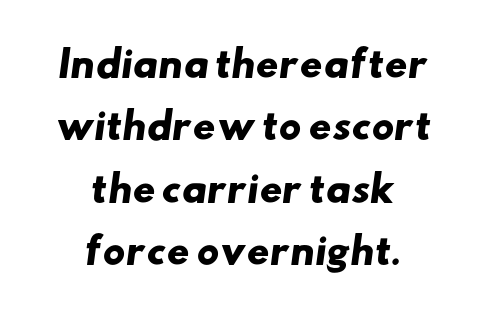
{"serif": "no", "bold": "yes", "weight": "heavy", "width": "wide", "stroke_contrast": "low", "x_height": "small", "monospaced": "no", "underline": "no", "align": "center", "line_spacing_ratio": 1.78, "letter_spacing": "normal", "letter_spacing_em": 0.0, "glyph_px": 35}
